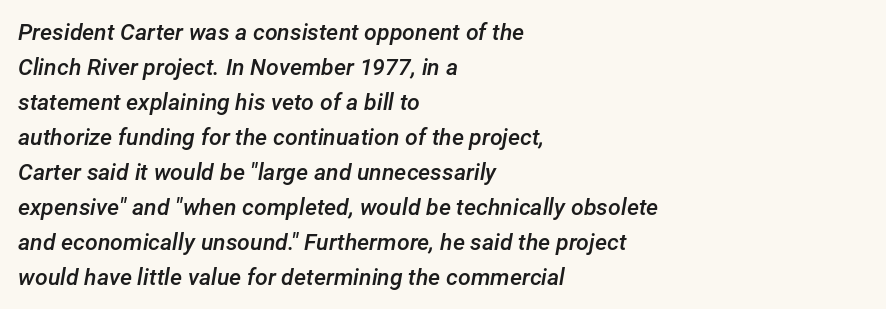
Line starts are locked; line ends wander. This rendering features lettering with no underline. Looking at the ascenders, they clearly lean. The face used here is rendered with its standard letterfit. Caption: semibold face, moderately heavy strokes. The vertical gap from one line to the next is medium.
